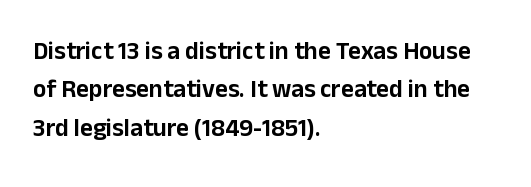
These lines stack with their left ends in a neat column. This is the regular roman posture of the typeface. Leading matches the norm, producing a regular column. No extra tracking has been applied to these lines. Type without underlining.
